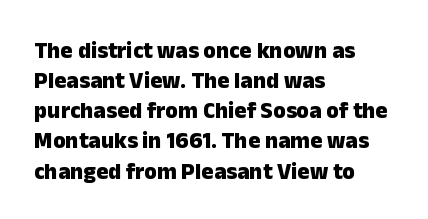
{"italic": "no", "bold": "yes", "underline": "no", "align": "left", "line_spacing": "normal", "line_spacing_ratio": 1.31, "letter_spacing": "normal", "letter_spacing_em": 0.0, "glyph_px": 23}
